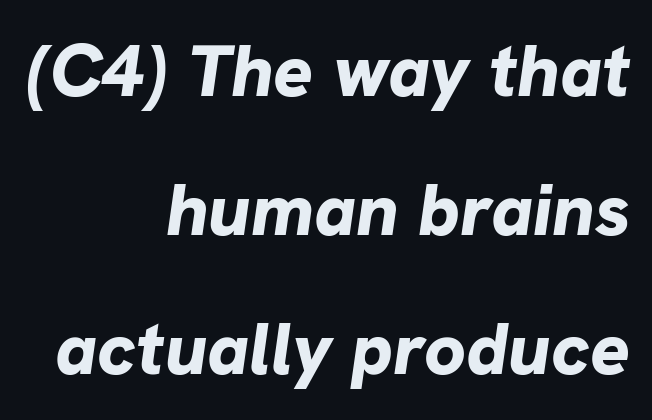
{"italic": "yes", "lean": "right", "slant_degrees": 8, "bold": "yes", "weight": "bold", "width": "normal", "stroke_contrast": "low", "x_height": "medium", "monospaced": "no", "underline": "no", "align": "right", "line_spacing_ratio": 1.88, "letter_spacing": "normal", "letter_spacing_em": 0.0, "glyph_px": 74}
